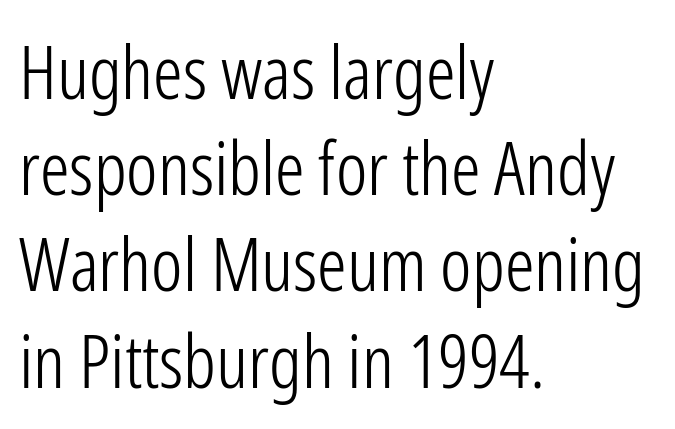
{"serif": "no", "italic": "no", "bold": "no", "weight": "light", "width": "condensed", "stroke_contrast": "low", "x_height": "medium", "monospaced": "no", "underline": "no", "align": "left", "line_spacing": "normal", "line_spacing_ratio": 1.3, "letter_spacing": "normal", "letter_spacing_em": 0.0, "glyph_px": 74}
